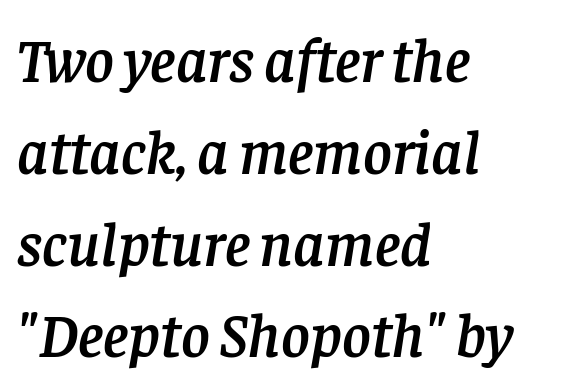
These lines were composed using italics. In CSS terms this would be text-align: left. Regular leading. Note the varied advance widths — an 'i' is clearly narrower than an 'm'. Here the glyphs are tracked normally, forming tight word shapes.
